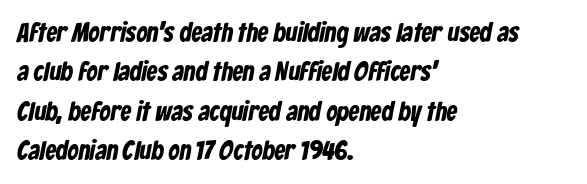
Q: Is the text underlined? A: No.
Q: How is the paragraph aligned? A: Left-aligned.
Q: Is the spacing between letters normal or unusually wide? A: Normal.
Q: Is the spacing between lines tight, normal or loose? A: Normal.
